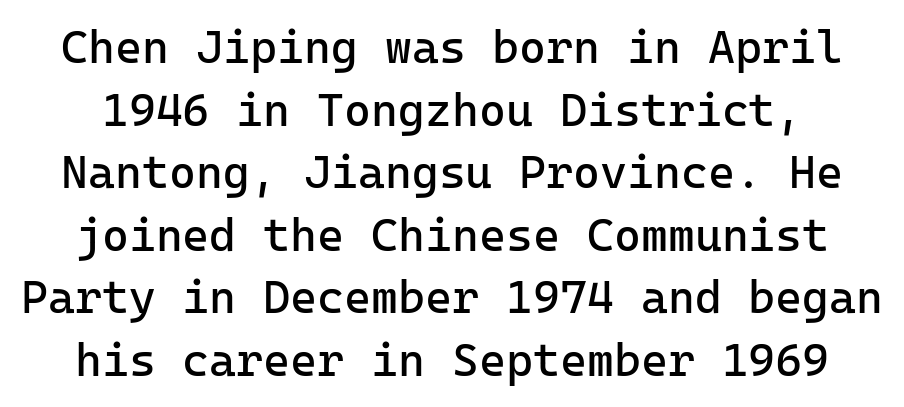
The image shows 46 px regular-weight sans-serif type, upright, monospaced; set normal line spacing (1.36x), normal letter spacing, not underlined; low stroke contrast and a medium x-height.
